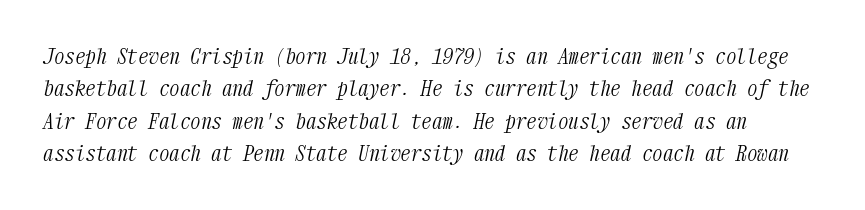
Caption: face not bold, strokes unweighted. In terms of posture, this sample is oblique. The block of text has a typical density, with ordinary space between rows. The zone under the glyphs is completely vacant.
